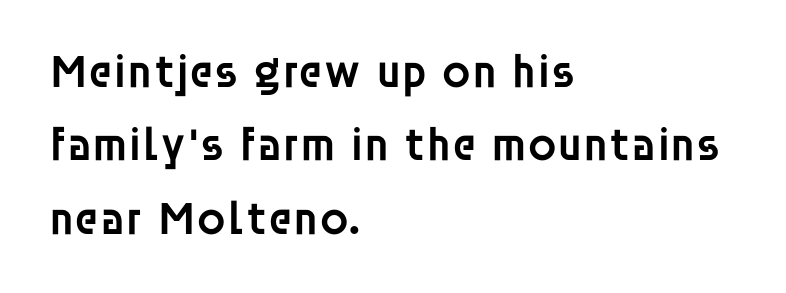
{"serif": "no", "italic": "no", "bold": "semi", "weight": "semibold", "width": "normal", "stroke_contrast": "low", "x_height": "large", "monospaced": "no", "underline": "no", "align": "left", "line_spacing": "normal", "line_spacing_ratio": 1.56, "letter_spacing": "normal", "letter_spacing_em": 0.0, "glyph_px": 47}
